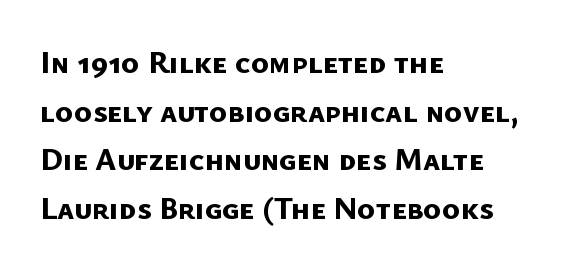
Q: Is the text bold? A: Yes.
Q: Is the typeface a serif or a sans-serif typeface? A: Sans-serif.
Q: Is the text underlined? A: No.
Q: How is the paragraph aligned? A: Left-aligned.
Q: Is the spacing between letters normal or unusually wide? A: Normal.
Q: Is the spacing between lines tight, normal or loose? A: Normal.
Q: Width (condensed, normal, or wide)? A: Normal.
Q: Stroke contrast? A: Low.
Q: x-height? A: Medium.
Q: Monospaced? A: No.
